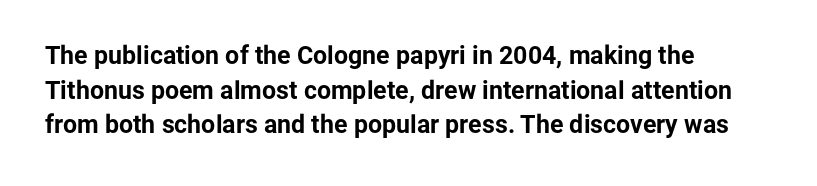
{"italic": "no", "bold": "yes", "underline": "no", "align": "left", "line_spacing": "normal", "line_spacing_ratio": 1.39, "letter_spacing": "normal", "letter_spacing_em": 0.0, "glyph_px": 25}
